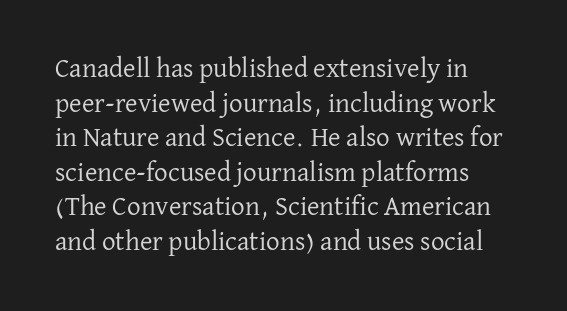
The image shows 27 px text type, upright; set normal line spacing (1.28x), normal letter spacing, not underlined.
